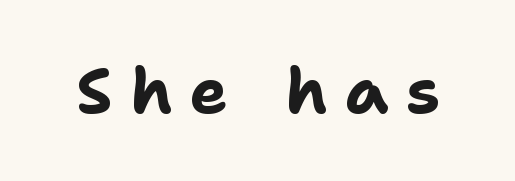
{"serif": "no", "italic": "no", "bold": "yes", "weight": "bold", "width": "normal", "stroke_contrast": "low", "x_height": "medium", "monospaced": "no", "underline": "no", "letter_spacing": "wide", "letter_spacing_em": 0.27, "glyph_px": 64}
